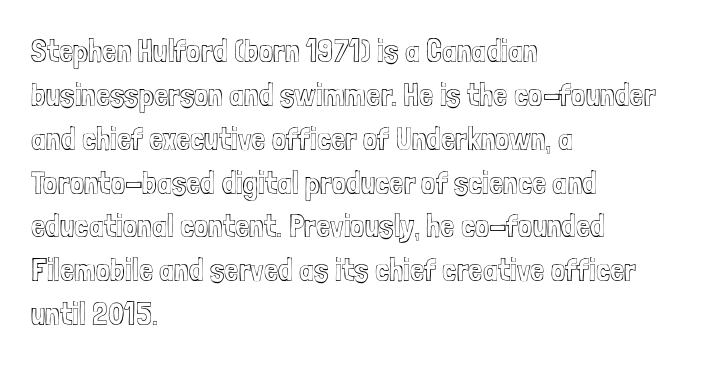
{"italic": "no", "width": "condensed", "x_height": "medium", "monospaced": "no", "underline": "no", "align": "left", "line_spacing": "normal", "line_spacing_ratio": 1.37, "letter_spacing": "normal", "letter_spacing_em": 0.0, "glyph_px": 32}
